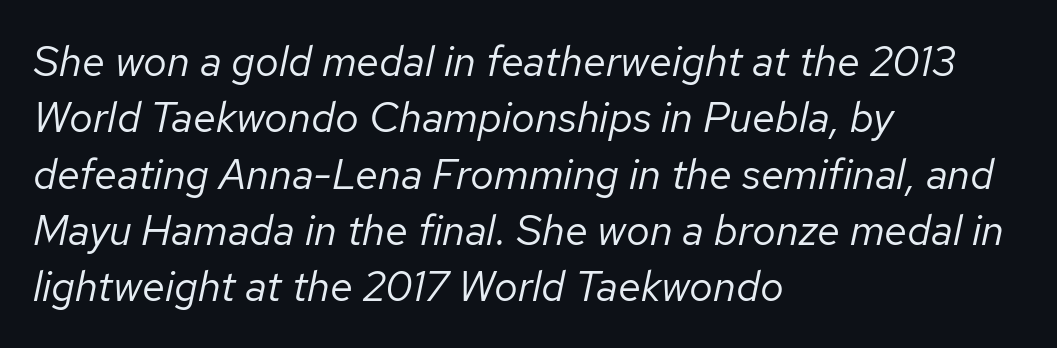
Q: Is the text bold? A: No.
Q: Is the text italic (slanted)? A: Yes, it leans right by about 12 degrees.
Q: Is the text underlined? A: No.
Q: How is the paragraph aligned? A: Left-aligned.
Q: Is the spacing between letters normal or unusually wide? A: Normal.
Q: Is the spacing between lines tight, normal or loose? A: Normal.
Q: Width (condensed, normal, or wide)? A: Normal.
Q: Stroke contrast? A: Low.
Q: x-height? A: Medium.
Q: Monospaced? A: No.
